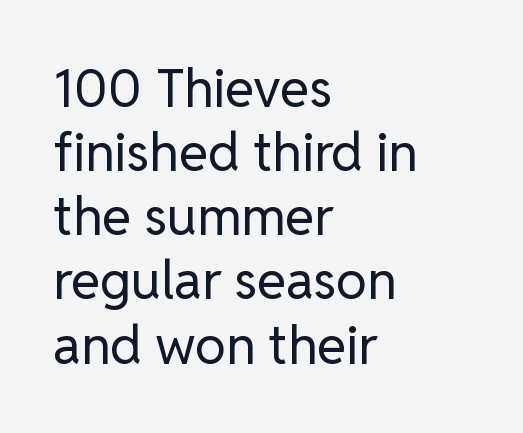
Line starts are locked; line ends wander. Examine the stroke ends and you'll find no serifs. Does extra space separate the letters? No, they use regular spacing. Compared with a typical body face, this is equally light or lighter still. Do the characters align in a grid? No, the font is proportional. Rendered with straight, roman letterforms.
